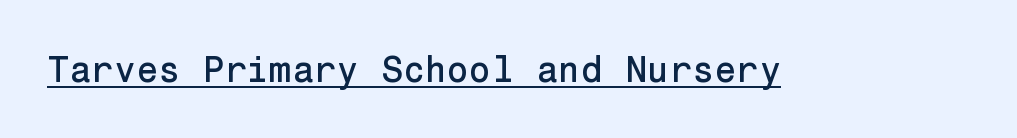
Q: Is the text italic (slanted)? A: No, it is upright.
Q: Is the typeface a serif or a sans-serif typeface? A: Sans-serif.
Q: Is the text underlined? A: Yes.
Q: Is the spacing between letters normal or unusually wide? A: Normal.
Q: Width (condensed, normal, or wide)? A: Normal.
Q: Stroke contrast? A: Low.
Q: x-height? A: Medium.
